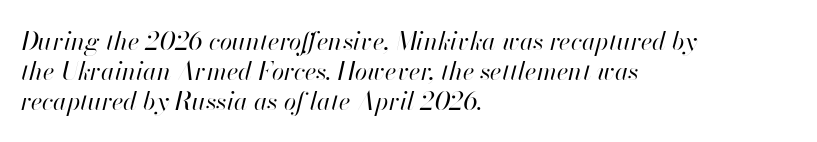
Any mark beneath the type? The region is blank. The strokes carry an ordinary text weight at most. The paragraph shown leans on its left margin. Short note: letters normally spaced. The rendering applies a slant to the glyphs.
